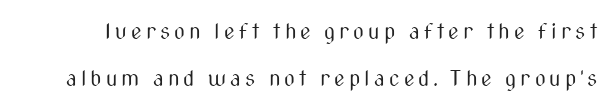
The image shows 21 px text type, upright; set loose line spacing (2.26x), unusually wide letter spacing (+0.2 em), not underlined.
